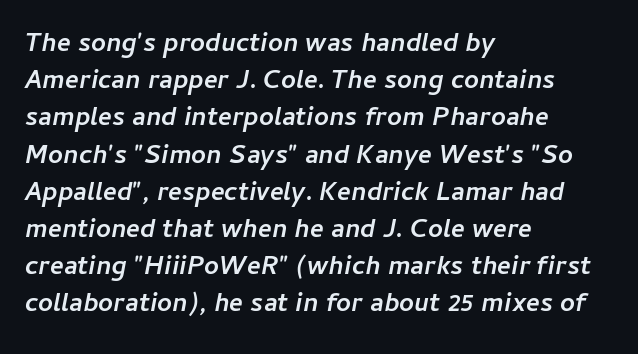
The image shows 26 px bold type, italic (leaning right); set left-aligned, normal line spacing (1.43x), normal letter spacing, not underlined.
